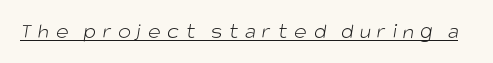
{"bold": "no", "underline": "yes", "letter_spacing": "wide", "letter_spacing_em": 0.29, "glyph_px": 22}
